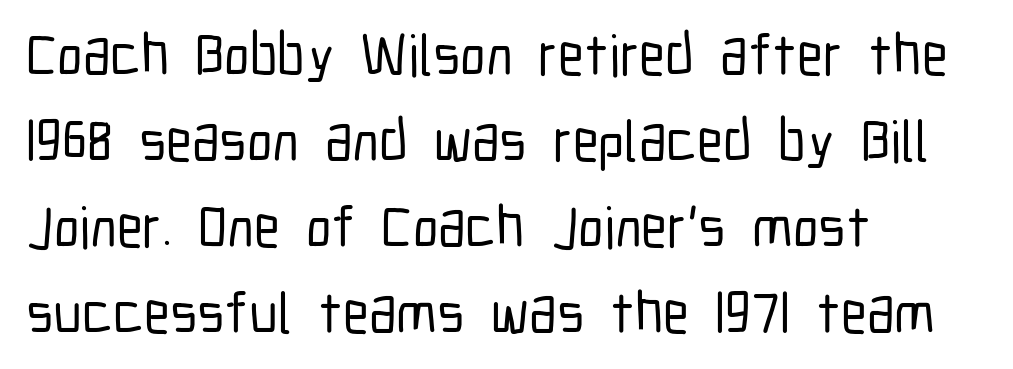
{"serif": "no", "italic": "no", "width": "condensed", "stroke_contrast": "low", "x_height": "medium", "monospaced": "no", "underline": "no", "align": "left", "line_spacing": "normal", "line_spacing_ratio": 1.48, "letter_spacing": "normal", "letter_spacing_em": 0.0, "glyph_px": 58}
